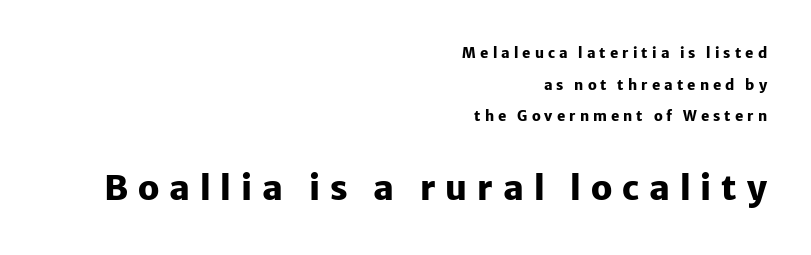
Looks like regular typesetting: each glyph gets only the width it needs. This rendering uses right alignment, leaving the left contour irregular. Caption: upper text group reduced, lower text group enlarged. Notice the wide empty band between every row — that's loose leading. Ordinary non-slanted type is in use. What stands out about the letter spacing? Its width — letters are far apart.
